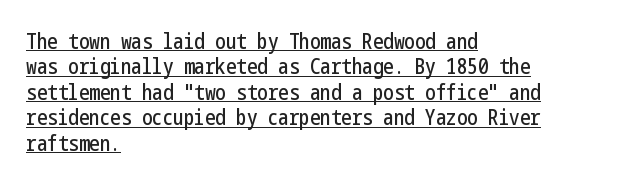
{"italic": "no", "underline": "yes", "align": "left", "line_spacing_ratio": 1.21, "letter_spacing": "normal", "letter_spacing_em": 0.0, "glyph_px": 21}
